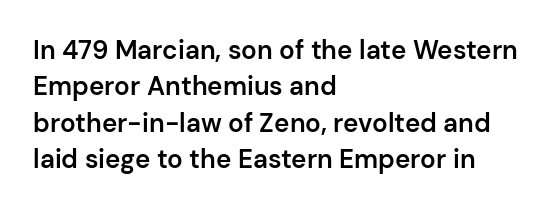
Q: Is the text bold? A: Semi-bold.
Q: Is the text italic (slanted)? A: No, it is upright.
Q: Is the text underlined? A: No.
Q: How is the paragraph aligned? A: Left-aligned.
Q: Is the spacing between letters normal or unusually wide? A: Normal.
Q: Is the spacing between lines tight, normal or loose? A: Normal.
